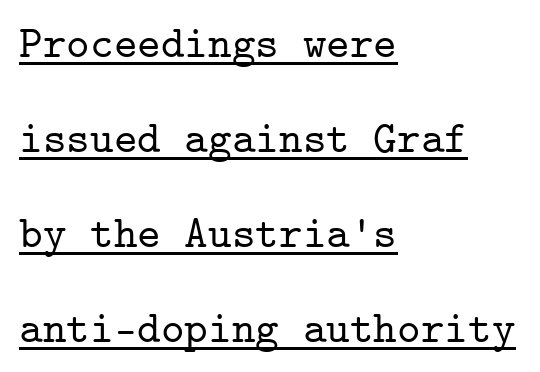
Interline gaps are noticeably wide in this sample. Characters remain perfectly vertical along every line. Stroke terminals: seriffed. Typeset ragged right — the left edge is the straight one.
